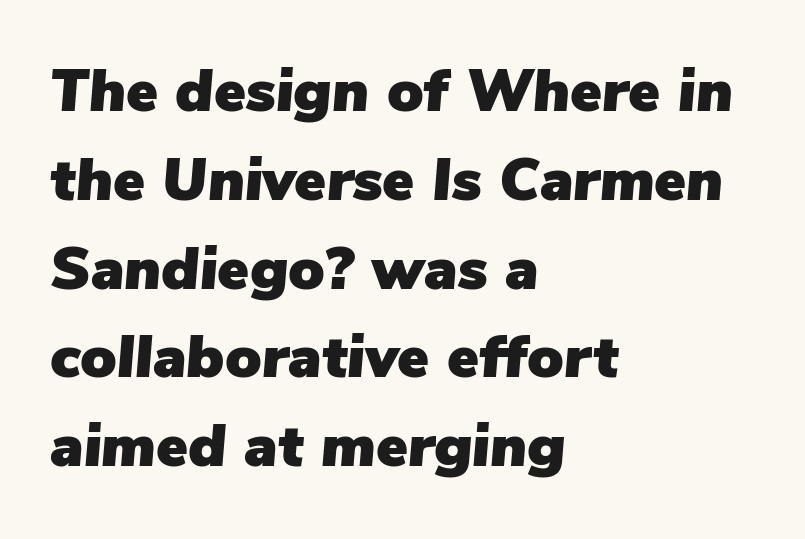
Q: Is the text italic (slanted)? A: Yes, it leans right by about 5 degrees.
Q: Is the text underlined? A: No.
Q: How is the paragraph aligned? A: Left-aligned.
Q: Is the spacing between letters normal or unusually wide? A: Normal.
Q: Is the spacing between lines tight, normal or loose? A: Normal.
Q: Width (condensed, normal, or wide)? A: Normal.
Q: Stroke contrast? A: Low.
Q: x-height? A: Medium.
Q: Monospaced? A: No.
